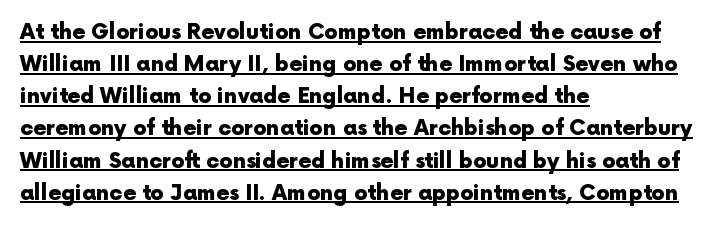
{"italic": "no", "bold": "yes", "underline": "yes", "align": "left", "line_spacing": "normal", "line_spacing_ratio": 1.53, "letter_spacing": "normal", "letter_spacing_em": 0.0, "glyph_px": 21}
